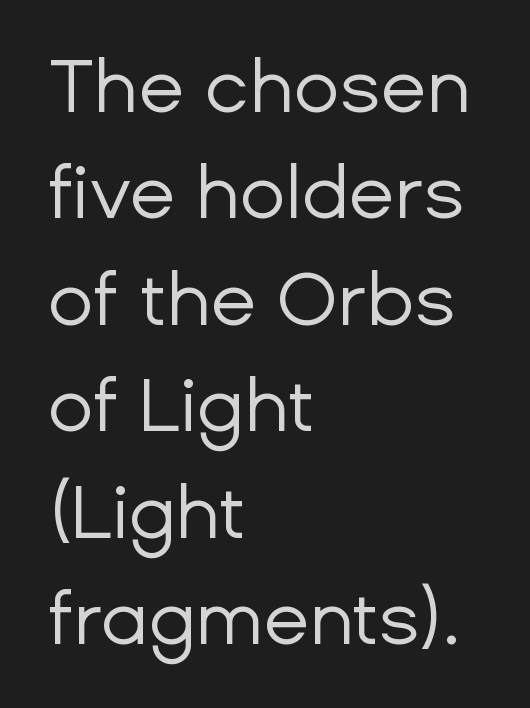
Style check: upright. The horizontal fit of the characters is conventional and even. This rendering features lettering with no underline. Students, observe: this is what conventionally led text looks like. Unlike a traditional serif, this face leaves its strokes unadorned. You could not count columns in this text — the font is proportionally spaced.
